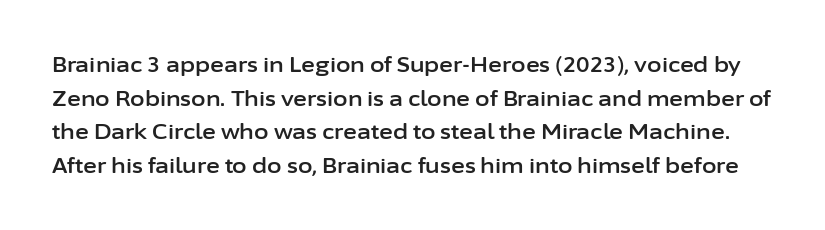
Q: Is the text italic (slanted)? A: No, it is upright.
Q: Is the text underlined? A: No.
Q: Is the spacing between letters normal or unusually wide? A: Normal.
Q: Is the spacing between lines tight, normal or loose? A: Normal.
